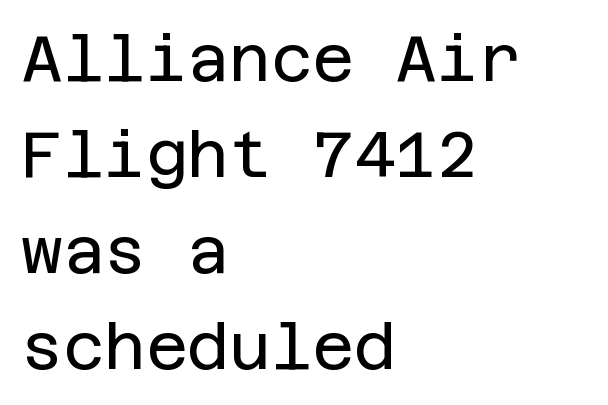
The letterforms sit shoulder to shoulder at normal distance. The specimen omits any rule beneath the text block's lines. Teacher's note: observe the even left margin — that is flush-left alignment. The weight tops out at a normal text grade. Observe the absence of serifs on each vertical stroke in this sample. Whoever set this chose a conventional vertical rhythm.
